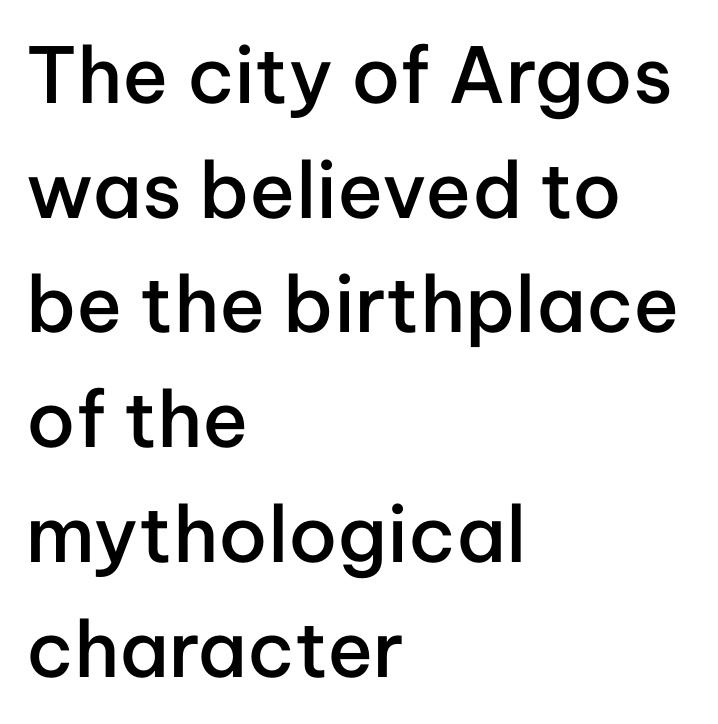
{"serif": "no", "italic": "no", "bold": "semi", "weight": "semibold", "width": "normal", "stroke_contrast": "low", "x_height": "medium", "monospaced": "no", "underline": "no", "align": "left", "line_spacing": "normal", "line_spacing_ratio": 1.49, "letter_spacing": "normal", "letter_spacing_em": 0.0, "glyph_px": 77}
